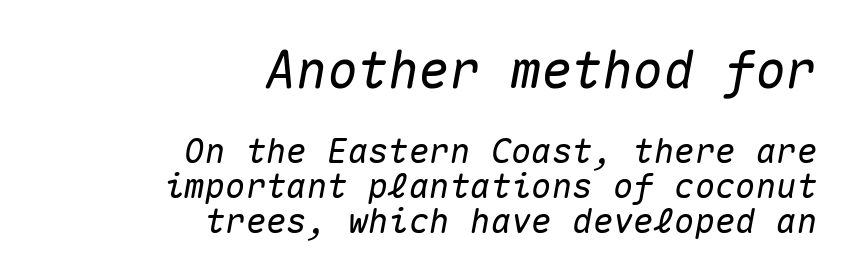
Characters are canted at an angle relative to the baseline's perpendicular. The words here are not underlined. Where is the straight margin? On the right. The leading is snug, giving the passage a crowded texture. Every character here occupies the same horizontal width, giving the sample a typewriter-like rhythm. Large over small — that's the arrangement of the two blocks here.
